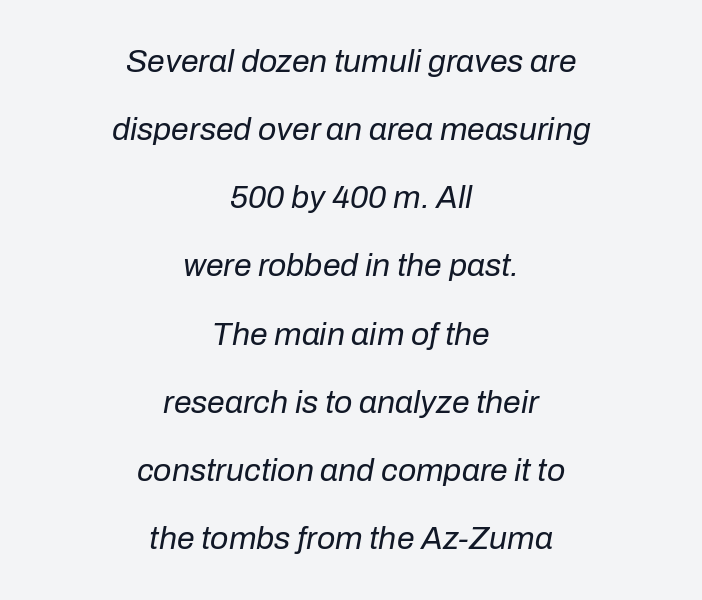
Q: Is the text bold? A: No.
Q: Is the text italic (slanted)? A: Yes, it leans right by about 10 degrees.
Q: Is the text underlined? A: No.
Q: How is the paragraph aligned? A: Centered.
Q: Is the spacing between letters normal or unusually wide? A: Normal.
Q: Is the spacing between lines tight, normal or loose? A: Loose.
Q: Width (condensed, normal, or wide)? A: Normal.
Q: Stroke contrast? A: Low.
Q: x-height? A: Medium.
Q: Monospaced? A: No.
